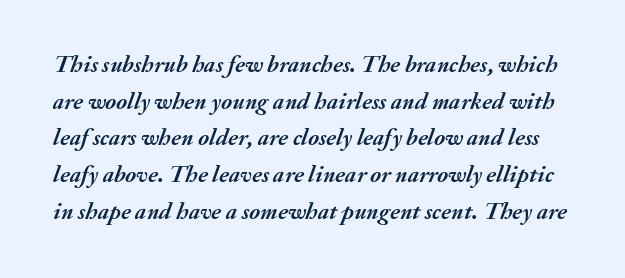
{"italic": "yes", "lean": "right", "slant_degrees": 20, "bold": "yes", "underline": "no", "line_spacing": "normal", "line_spacing_ratio": 1.53, "letter_spacing": "normal", "letter_spacing_em": 0.0, "glyph_px": 24}
